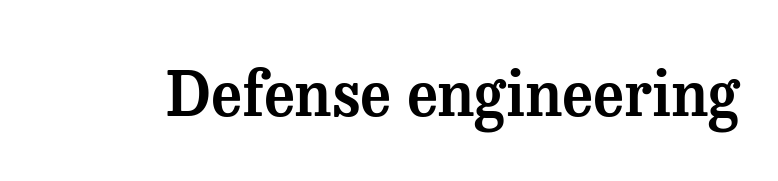
Between one letter and the next there's only the usual sliver of space. Is this a sans? No — the strokes have serifs. Lines of text with bare space underneath. It's the straight-up-and-down kind of type. Note the varied advance widths — an 'i' is clearly narrower than an 'm'.
